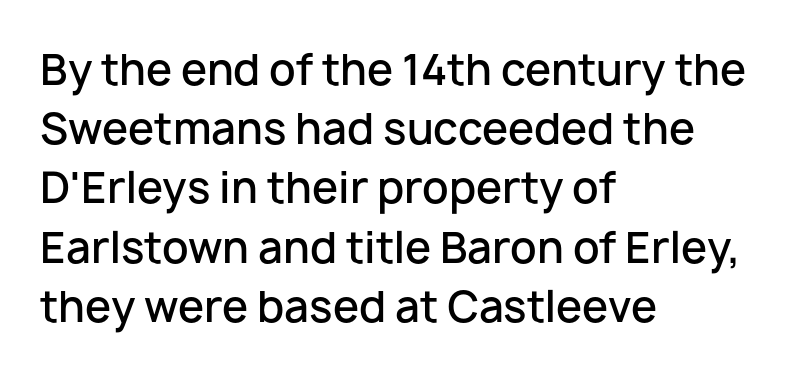
{"serif": "no", "italic": "no", "bold": "semi", "weight": "semibold", "width": "normal", "stroke_contrast": "low", "x_height": "medium", "monospaced": "no", "underline": "no", "align": "left", "line_spacing": "normal", "line_spacing_ratio": 1.41, "letter_spacing": "normal", "letter_spacing_em": 0.0, "glyph_px": 42}
